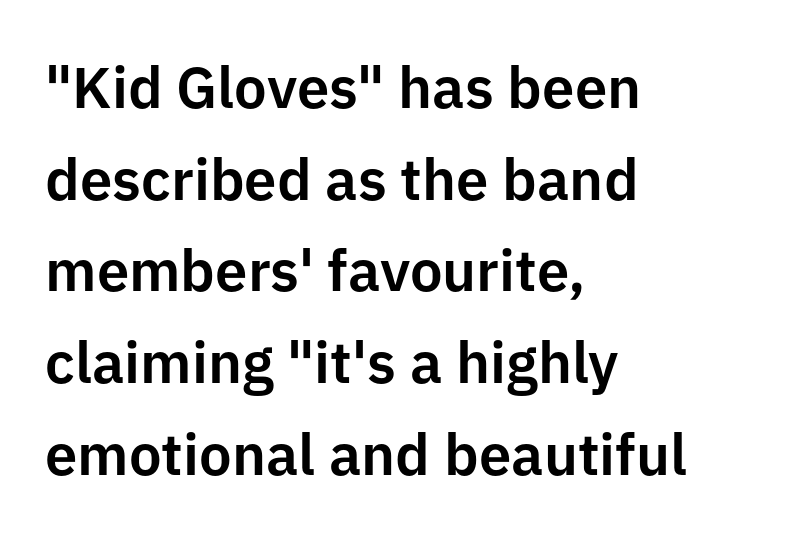
Q: Is the text italic (slanted)? A: No, it is upright.
Q: Is the typeface a serif or a sans-serif typeface? A: Sans-serif.
Q: Is the text underlined? A: No.
Q: How is the paragraph aligned? A: Left-aligned.
Q: Is the spacing between letters normal or unusually wide? A: Normal.
Q: Is the spacing between lines tight, normal or loose? A: Normal.
Q: Width (condensed, normal, or wide)? A: Normal.
Q: Stroke contrast? A: Low.
Q: x-height? A: Medium.
Q: Monospaced? A: No.
